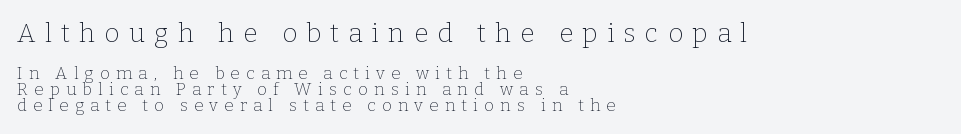
The specimen reads as upright at a glance. Quick note: underline off. Typeset ragged right — the left edge is the straight one. The font sits on the lighter half of the weight spectrum, regular included. Scale decreases going downward across the two blocks.
